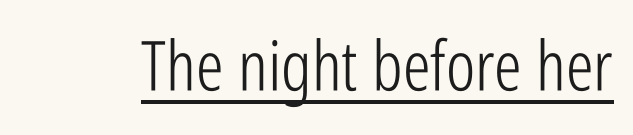
Q: Is the text bold? A: No.
Q: Is the text italic (slanted)? A: No, it is upright.
Q: Is the typeface a serif or a sans-serif typeface? A: Sans-serif.
Q: Is the text underlined? A: Yes.
Q: Is the spacing between letters normal or unusually wide? A: Normal.
Q: Width (condensed, normal, or wide)? A: Condensed.
Q: Stroke contrast? A: Low.
Q: x-height? A: Medium.
Q: Monospaced? A: No.
